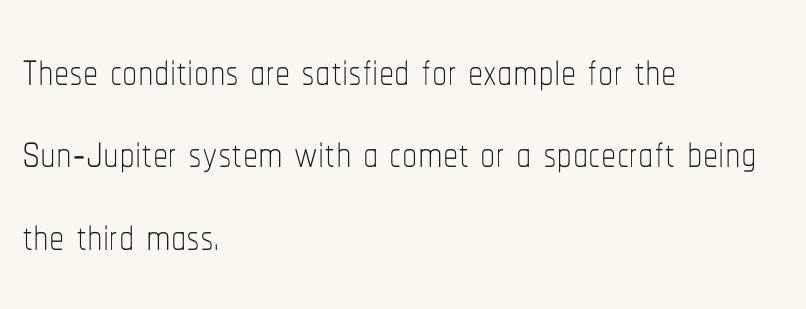
Q: Is the text bold? A: No.
Q: Is the text italic (slanted)? A: No, it is upright.
Q: Is the text underlined? A: No.
Q: How is the paragraph aligned? A: Left-aligned.
Q: Is the spacing between letters normal or unusually wide? A: Normal.
Q: Is the spacing between lines tight, normal or loose? A: Normal.
Q: Width (condensed, normal, or wide)? A: Condensed.
Q: Stroke contrast? A: Low.
Q: x-height? A: Medium.
Q: Monospaced? A: No.
